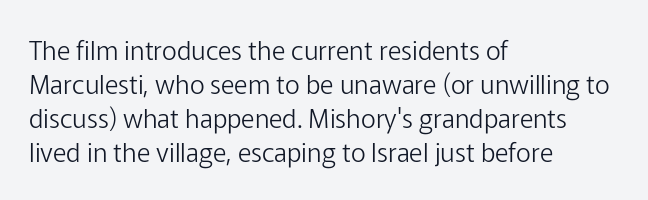
{"italic": "no", "bold": "no", "underline": "no", "align": "left", "line_spacing": "normal", "line_spacing_ratio": 1.31, "letter_spacing": "normal", "letter_spacing_em": 0.0, "glyph_px": 26}
